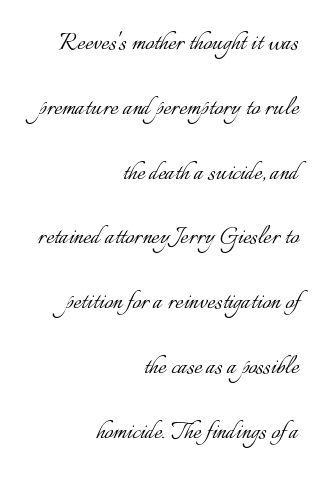
Q: Is the text bold? A: No.
Q: Is the text italic (slanted)? A: Yes.
Q: Is the text underlined? A: No.
Q: How is the paragraph aligned? A: Right-aligned.
Q: Is the spacing between letters normal or unusually wide? A: Normal.
Q: Is the spacing between lines tight, normal or loose? A: Loose.
Q: Width (condensed, normal, or wide)? A: Normal.
Q: Stroke contrast? A: Low.
Q: x-height? A: Small.
Q: Monospaced? A: No.
